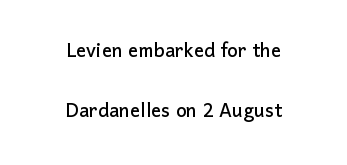
Q: Is the text italic (slanted)? A: No, it is upright.
Q: Is the text underlined? A: No.
Q: How is the paragraph aligned? A: Centered.
Q: Is the spacing between letters normal or unusually wide? A: Normal.
Q: Is the spacing between lines tight, normal or loose? A: Loose.
